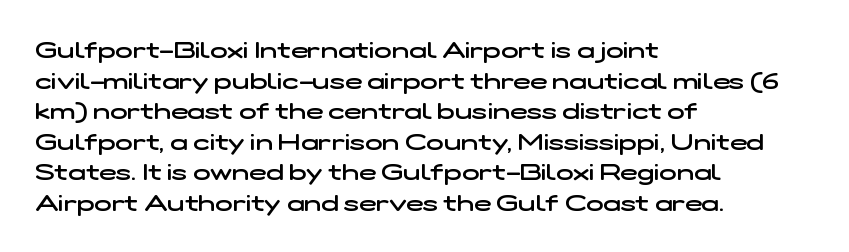
The image shows 23 px text type; set left-aligned, normal line spacing (1.33x), normal letter spacing, not underlined.
